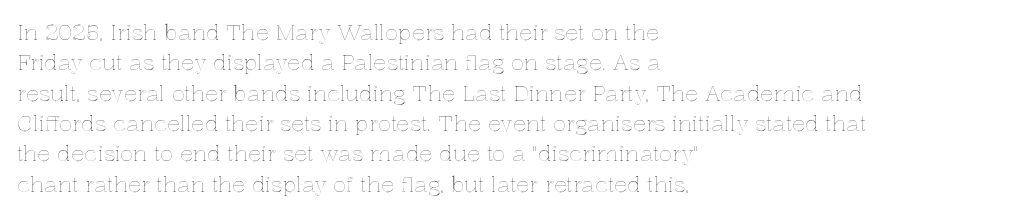
Descenders are the only things crossing below the line. The paragraph has a hard left edge and a soft right edge. Nothing unusual about the tracking: characters are spaced as the font intends. Vertically, the passage feels balanced, rows spaced as you'd expect. If you drew a line through each stem, it would be perfectly vertical.
